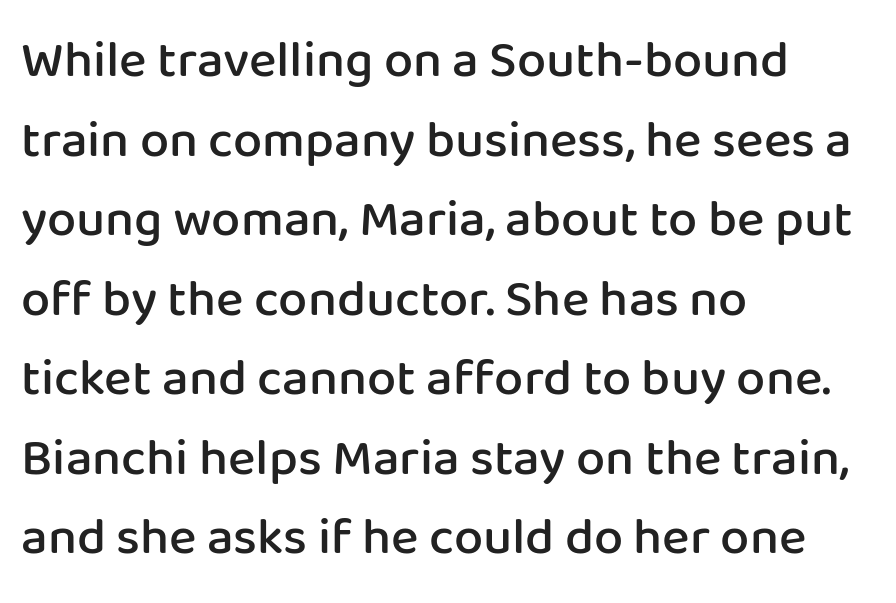
{"serif": "no", "italic": "no", "bold": "semi", "weight": "semibold", "width": "normal", "stroke_contrast": "low", "x_height": "medium", "monospaced": "no", "underline": "no", "align": "left", "line_spacing": "normal", "line_spacing_ratio": 1.53, "letter_spacing": "normal", "letter_spacing_em": 0.0, "glyph_px": 52}
